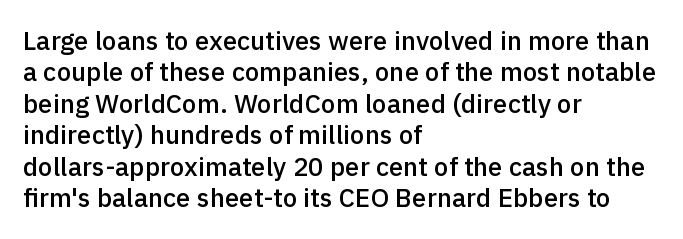
The image shows 26 px text type, upright; set left-aligned, line spacing 1.21x, normal letter spacing, not underlined.
